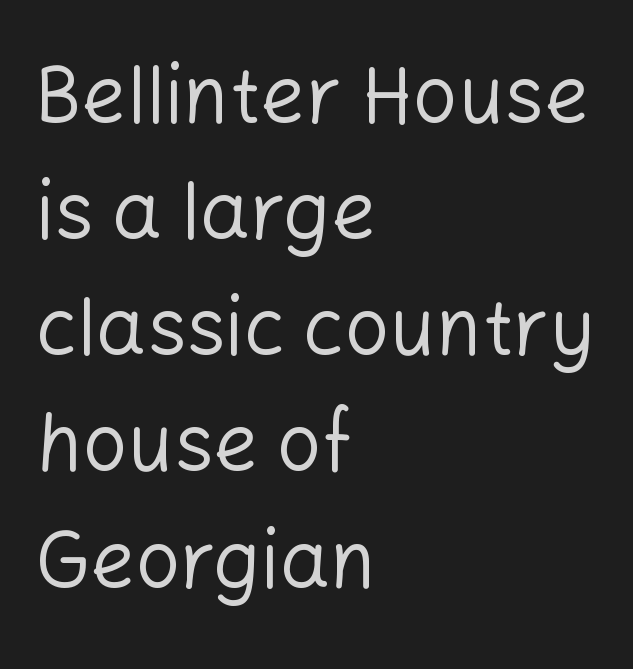
Rows of type keep a routine distance in the vertical direction. Vertical stems look standard width or narrower in stroke. The zone under the glyphs is completely vacant. Looks like regular typesetting: each glyph gets only the width it needs. Visually the block forms a straight wall on the left and a jagged coastline on the right. Ordinary non-slanted type is in use.
